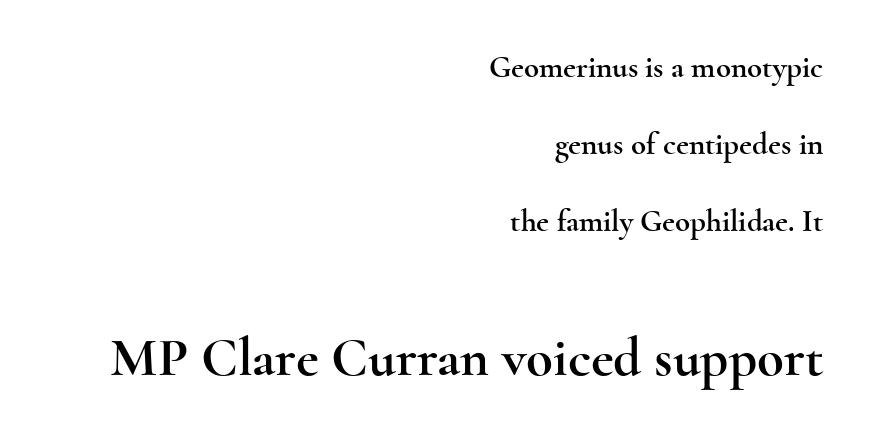
Small tapered or slab feet sit at the stroke ends, so this counts as serif. These lines are rendered in a variable-pitch font. Caption: upper text group reduced, lower text group enlarged. Interline gaps are noticeably wide in this sample.
